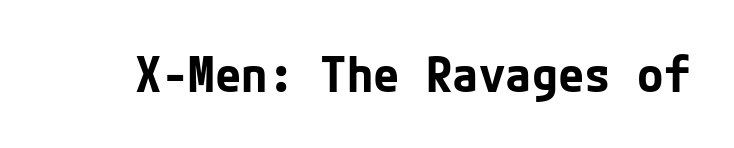
{"serif": "no", "italic": "no", "bold": "yes", "weight": "bold", "width": "normal", "stroke_contrast": "low", "x_height": "medium", "underline": "no", "letter_spacing": "normal", "letter_spacing_em": 0.0, "glyph_px": 48}
